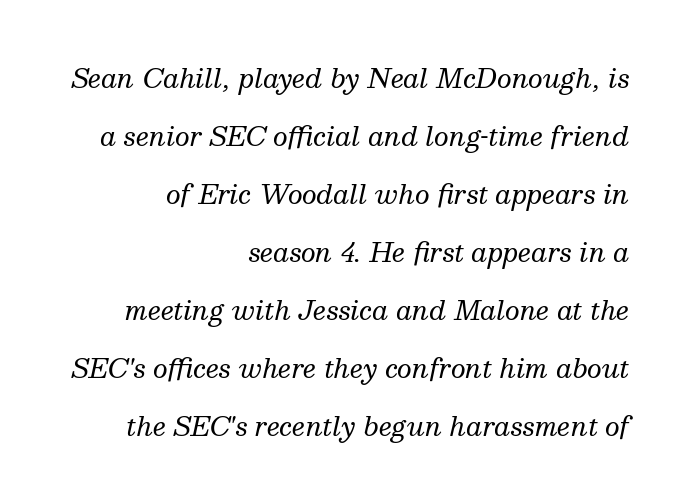
{"italic": "yes", "lean": "right", "slant_degrees": 13, "bold": "no", "underline": "no", "align": "right", "line_spacing": "loose", "line_spacing_ratio": 2.23, "letter_spacing": "normal", "letter_spacing_em": 0.0, "glyph_px": 26}
